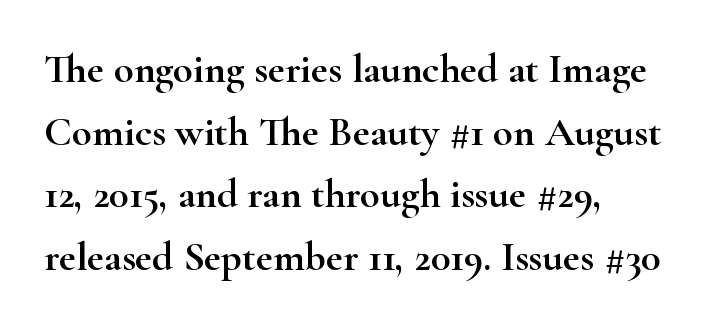
Q: Is the text italic (slanted)? A: No, it is upright.
Q: Is the typeface a serif or a sans-serif typeface? A: Serif.
Q: Is the text underlined? A: No.
Q: How is the paragraph aligned? A: Left-aligned.
Q: Is the spacing between letters normal or unusually wide? A: Normal.
Q: Is the spacing between lines tight, normal or loose? A: Normal.
Q: Width (condensed, normal, or wide)? A: Wide.
Q: Stroke contrast? A: High.
Q: x-height? A: Small.
Q: Monospaced? A: No.
